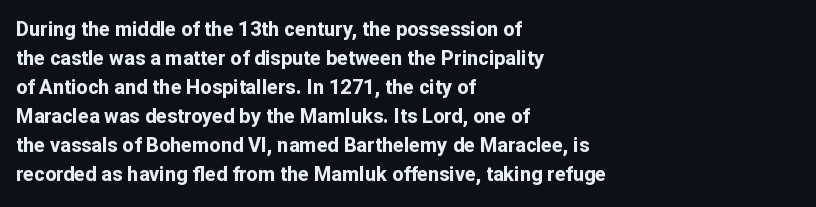
Style check: upright. The block of text has a typical density, with ordinary space between rows. The words here are not underlined. The paragraph shown leans on its left margin. The gaps between neighbouring characters are ordinary and unremarkable.
